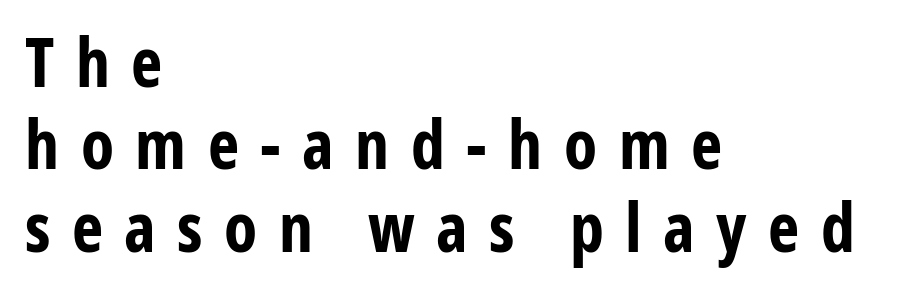
Q: Is the text bold? A: Yes.
Q: Is the text italic (slanted)? A: No, it is upright.
Q: Is the typeface a serif or a sans-serif typeface? A: Sans-serif.
Q: Is the text underlined? A: No.
Q: How is the paragraph aligned? A: Left-aligned.
Q: Is the spacing between letters normal or unusually wide? A: Unusually wide.
Q: Width (condensed, normal, or wide)? A: Condensed.
Q: Stroke contrast? A: Low.
Q: x-height? A: Medium.
Q: Monospaced? A: No.
